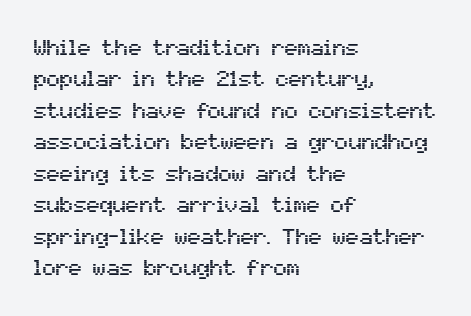
{"italic": "no", "underline": "no", "align": "left", "line_spacing": "normal", "line_spacing_ratio": 1.43, "letter_spacing": "normal", "letter_spacing_em": 0.0, "glyph_px": 22}
